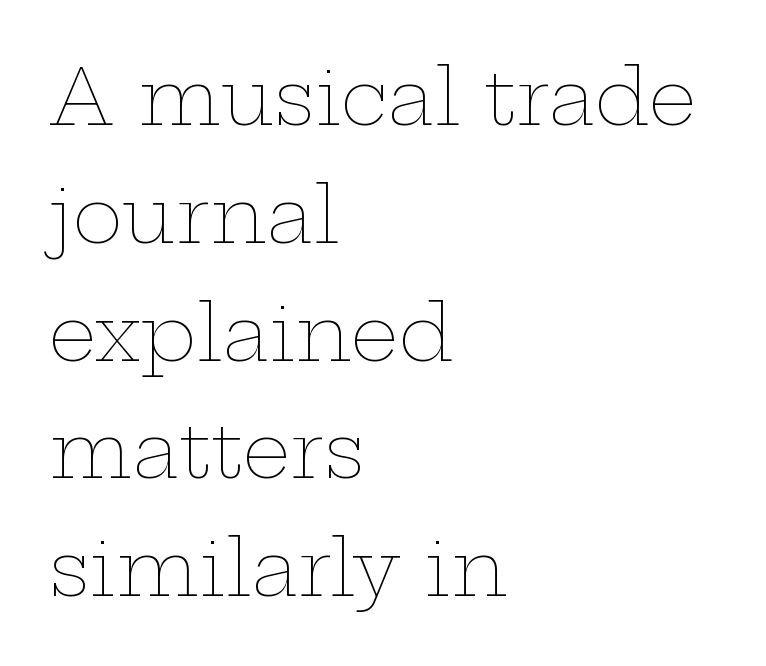
This is not heavy type; no bold has been used. A bare baseline throughout the passage. The face used here is proportionally spaced, like ordinary book or web type. In terms of posture, this sample is upright. Inter-character spacing is left at the font's built-in metrics.
